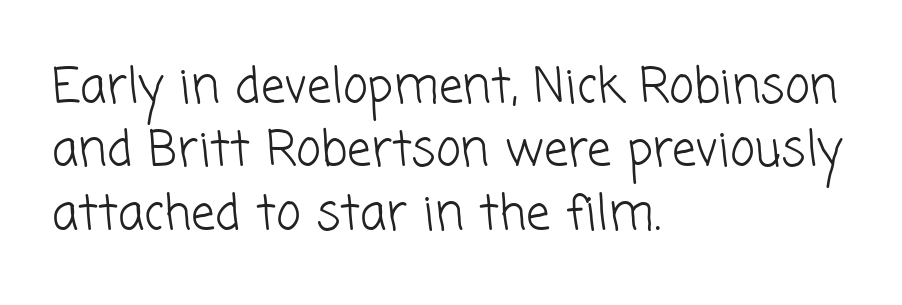
Q: Is the text bold? A: No.
Q: Is the typeface a serif or a sans-serif typeface? A: Sans-serif.
Q: Is the text underlined? A: No.
Q: How is the paragraph aligned? A: Left-aligned.
Q: Is the spacing between letters normal or unusually wide? A: Normal.
Q: Is the spacing between lines tight, normal or loose? A: Normal.
Q: Width (condensed, normal, or wide)? A: Normal.
Q: Stroke contrast? A: Low.
Q: x-height? A: Medium.
Q: Monospaced? A: No.
